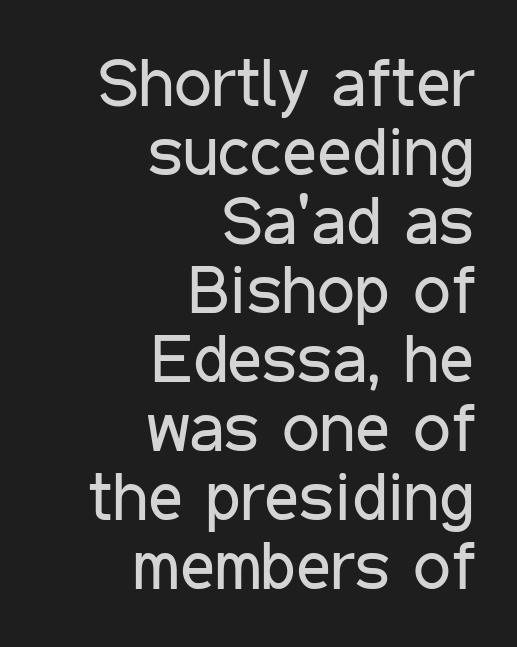
The face looks like a standard text weight, possibly lighter. Underline: absent. Does the lettering tilt? It doesn't — this is upright. Serifs: no, the terminals of the letterforms are clean. Is there much room between lines? No — they nearly touch.
